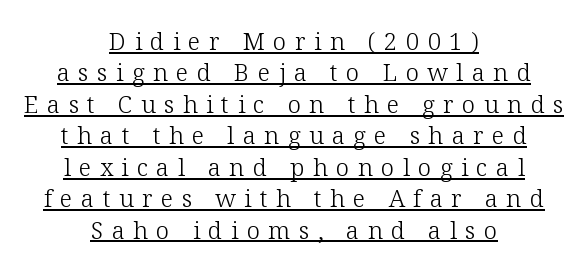
The image shows 24 px text type, upright; set centered, normal line spacing (1.31x), unusually wide letter spacing (+0.35 em), underlined.
